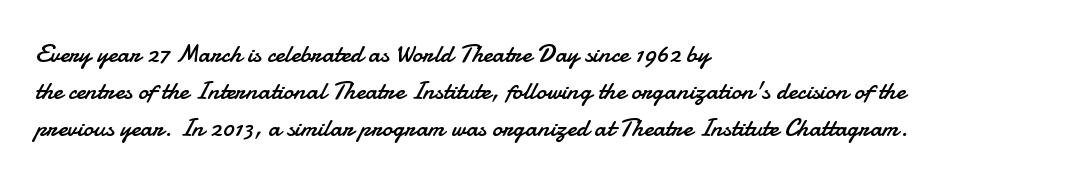
{"bold": "no", "underline": "no", "align": "left", "line_spacing": "normal", "line_spacing_ratio": 1.42, "letter_spacing": "normal", "letter_spacing_em": 0.0, "glyph_px": 26}
